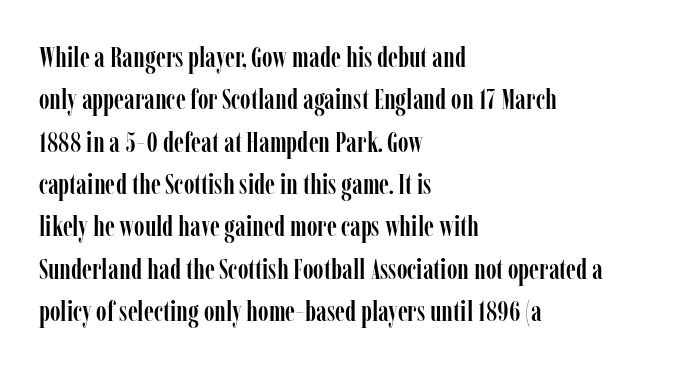
The image shows 29 px condensed serif type, upright; set left-aligned, normal line spacing (1.46x), normal letter spacing, not underlined; low stroke contrast and a medium x-height.
